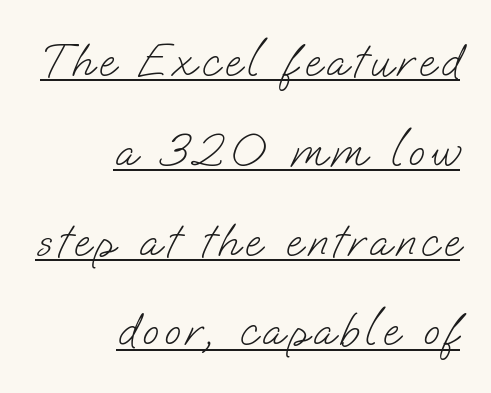
{"serif": "no", "bold": "no", "weight": "light", "width": "normal", "stroke_contrast": "low", "x_height": "small", "monospaced": "no", "underline": "yes", "align": "right", "line_spacing": "loose", "line_spacing_ratio": 1.91, "glyph_px": 47}
